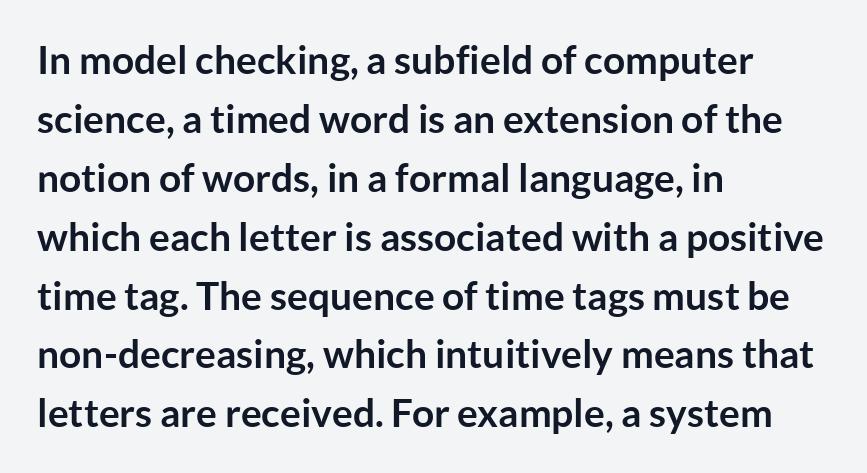
The image shows 39 px semibold sans-serif type, upright; set left-aligned, normal line spacing (1.51x), normal letter spacing, not underlined; low stroke contrast and a medium x-height.
